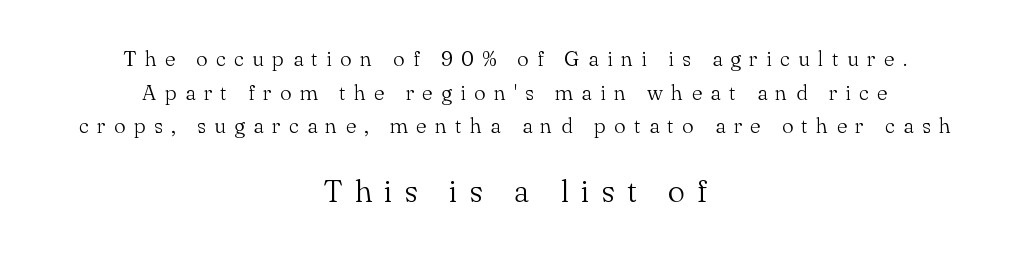
Q: Is the text bold? A: No.
Q: Is the text italic (slanted)? A: No, it is upright.
Q: Is the typeface a serif or a sans-serif typeface? A: Serif.
Q: Is the text underlined? A: No.
Q: How is the paragraph aligned? A: Centered.
Q: Is the spacing between letters normal or unusually wide? A: Unusually wide.
Q: Is the spacing between lines tight, normal or loose? A: Normal.
Q: Which block of text is set in a larger size, the first (top) or the second (bottom)? A: The second (bottom) one.
Q: Width (condensed, normal, or wide)? A: Normal.
Q: Stroke contrast? A: Medium.
Q: x-height? A: Small.
Q: Monospaced? A: No.
